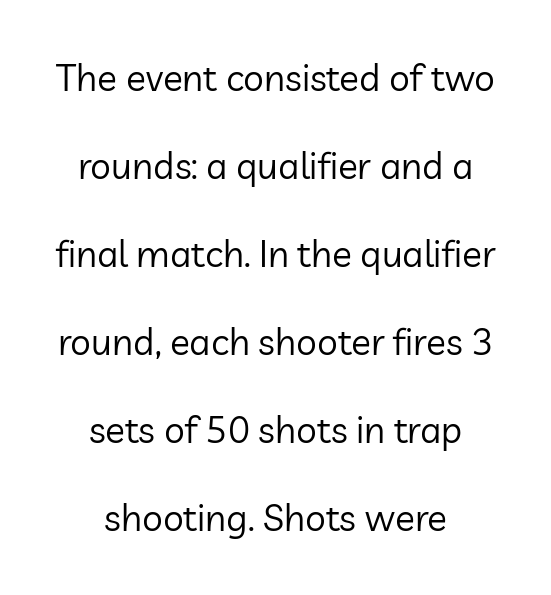
Reading down the block, each line starts at a different indent, mirrored at its end. This sample uses an upright cut, with every glyph sitting square on the baseline. Stroke thickness stays within the range of a standard reading face or lighter. This sample uses a sans-serif face. Each row of text sits above clean, open space.
